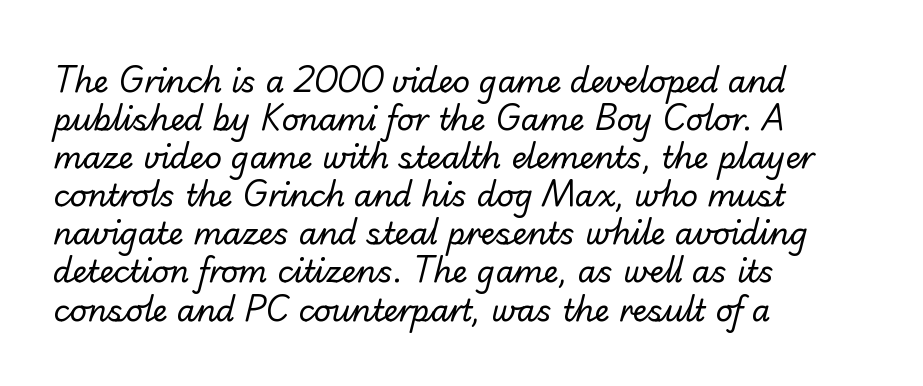
{"serif": "no", "bold": "no", "weight": "regular", "width": "normal", "stroke_contrast": "low", "x_height": "small", "monospaced": "no", "underline": "no", "align": "left", "line_spacing": "normal", "line_spacing_ratio": 1.27, "letter_spacing": "normal", "letter_spacing_em": 0.0, "glyph_px": 30}
